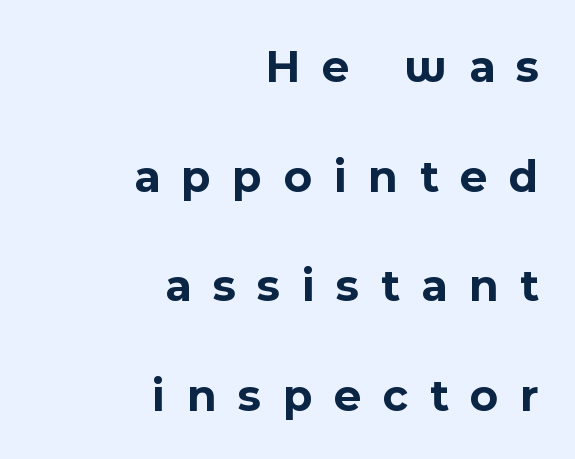
Only glyphs here, with clear space below each row. All the whitespace from short lines collects on the left. The face used here is proportionally spaced, like ordinary book or web type. Each new line begins a long way beneath the previous one. No italicization has been applied; the sample stays upright. These words are printed bold, with thick strokes throughout.
